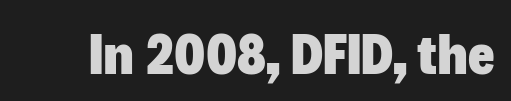
{"serif": "no", "italic": "no", "bold": "yes", "weight": "heavy", "width": "normal", "stroke_contrast": "low", "x_height": "medium", "monospaced": "no", "underline": "no", "letter_spacing": "normal", "letter_spacing_em": 0.0, "glyph_px": 57}
